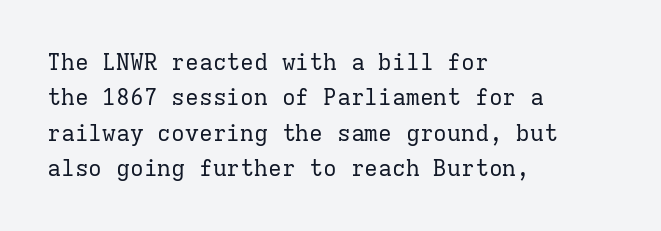
The face looks like a standard text weight, possibly lighter. Vertical strokes here are truly vertical. These lines keep a tight, regular rhythm from letter to letter. Leading matches the norm, producing a regular column. Left-aligned paragraph, ragged on the right. The space directly below the letters is spotless.
